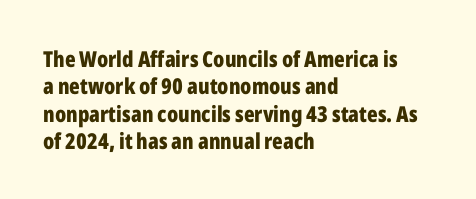
The image shows 22 px bold type, upright; set left-aligned, line spacing 1.24x, normal letter spacing, not underlined.
